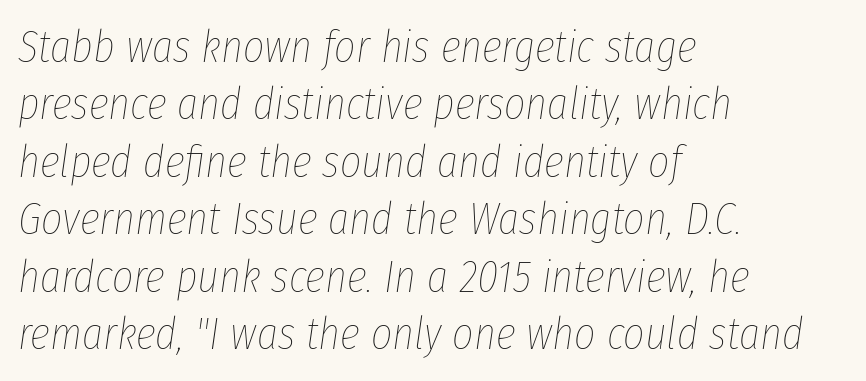
Typeset ragged right — the left edge is the straight one. Rows of type keep a routine distance in the vertical direction. The typography opts for an oblique posture over an upright one. The strokes carry an ordinary text weight at most. Look at the tracking — it's just the regular setting, nothing added. Underline: absent.
